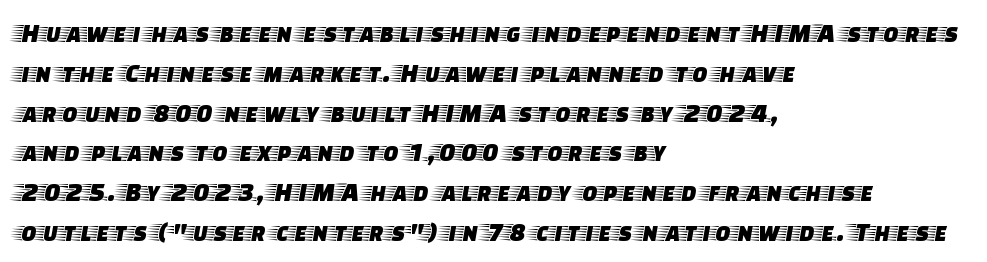
The image shows 28 px wide serif type; set left-aligned, normal line spacing (1.42x), normal letter spacing, not underlined; low stroke contrast and a large x-height.
